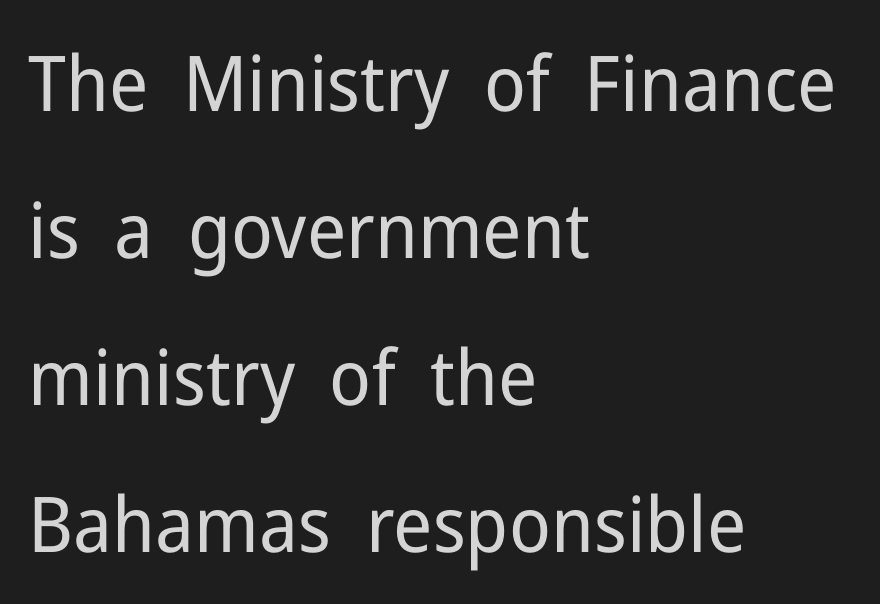
The image shows 77 px regular-weight sans-serif type, upright; set left-aligned, loose line spacing (1.91x), normal letter spacing, not underlined; low stroke contrast and a medium x-height.
